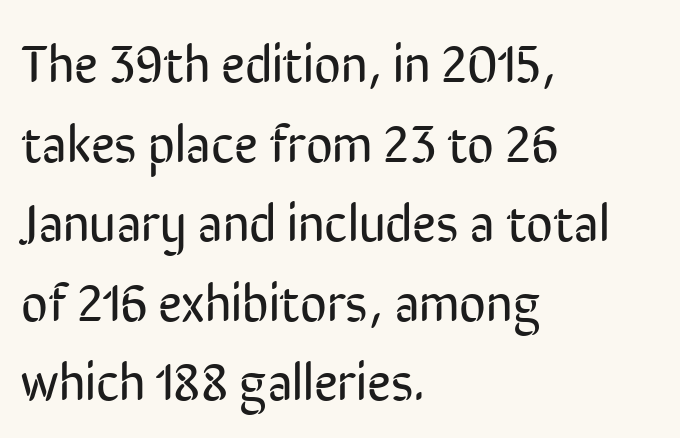
The image shows 52 px regular-weight, condensed sans-serif type, upright; set left-aligned, normal line spacing (1.53x), normal letter spacing, not underlined; low stroke contrast and a medium x-height.
